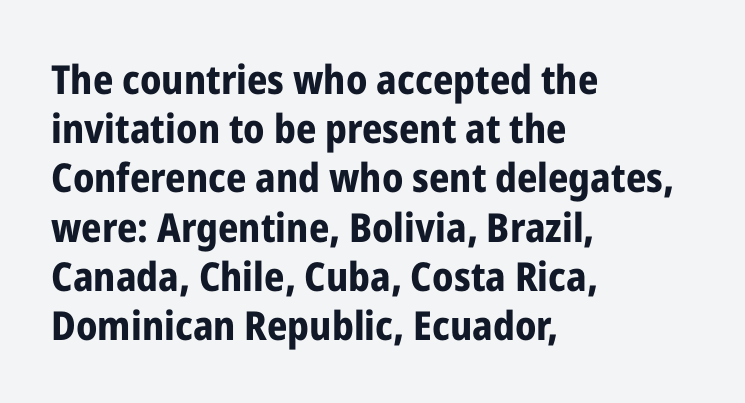
The passage shown is typed in a proportional face where columns would drift. Is the block centered? No — it sits flush against the left margin. The letters stand upright; this is a roman face. Is this a sans? Yes — the strokes have no serifs.
